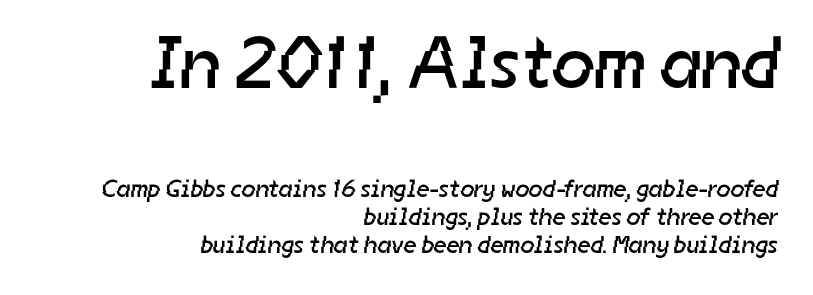
Q: Is the text bold? A: No.
Q: Is the typeface a serif or a sans-serif typeface? A: Sans-serif.
Q: Is the text underlined? A: No.
Q: How is the paragraph aligned? A: Right-aligned.
Q: Is the spacing between letters normal or unusually wide? A: Normal.
Q: Is the spacing between lines tight, normal or loose? A: Tight.
Q: Which block of text is set in a larger size, the first (top) or the second (bottom)? A: The first (top) one.
Q: Width (condensed, normal, or wide)? A: Normal.
Q: Stroke contrast? A: Low.
Q: x-height? A: Medium.
Q: Monospaced? A: No.
